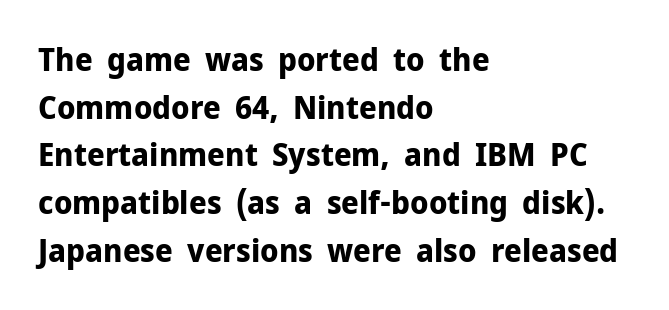
The image shows 32 px bold sans-serif type, upright; set left-aligned, normal line spacing (1.49x), normal letter spacing, not underlined; low stroke contrast and a medium x-height.
